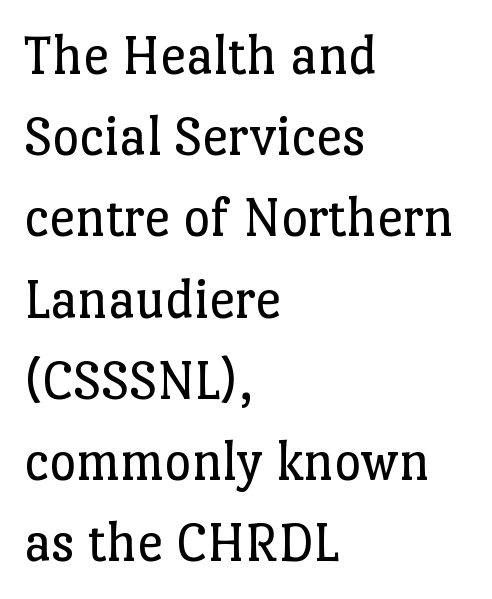
Q: Is the text bold? A: No.
Q: Is the text italic (slanted)? A: No, it is upright.
Q: Is the typeface a serif or a sans-serif typeface? A: Serif.
Q: Is the text underlined? A: No.
Q: How is the paragraph aligned? A: Left-aligned.
Q: Is the spacing between letters normal or unusually wide? A: Normal.
Q: Is the spacing between lines tight, normal or loose? A: Normal.
Q: Width (condensed, normal, or wide)? A: Normal.
Q: Stroke contrast? A: Low.
Q: x-height? A: Medium.
Q: Monospaced? A: No.
